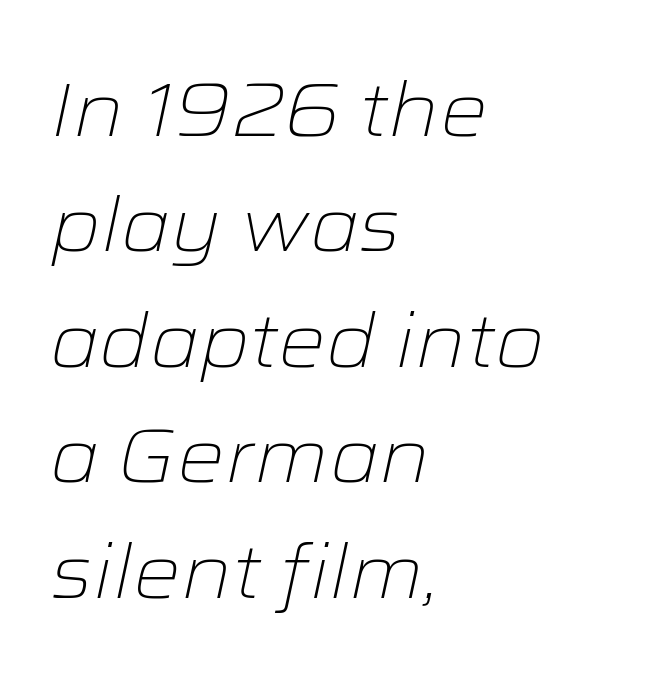
{"italic": "yes", "lean": "right", "slant_degrees": 12, "bold": "no", "weight": "light", "width": "wide", "stroke_contrast": "low", "x_height": "medium", "monospaced": "no", "underline": "no", "align": "left", "line_spacing": "normal", "line_spacing_ratio": 1.54, "letter_spacing": "normal", "letter_spacing_em": 0.0, "glyph_px": 75}
